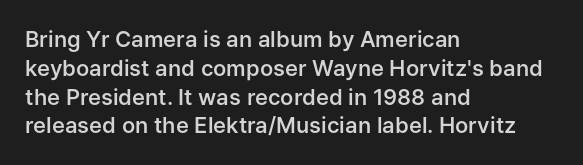
The image shows 22 px text type, upright; set left-aligned, normal line spacing (1.31x), normal letter spacing, not underlined.
